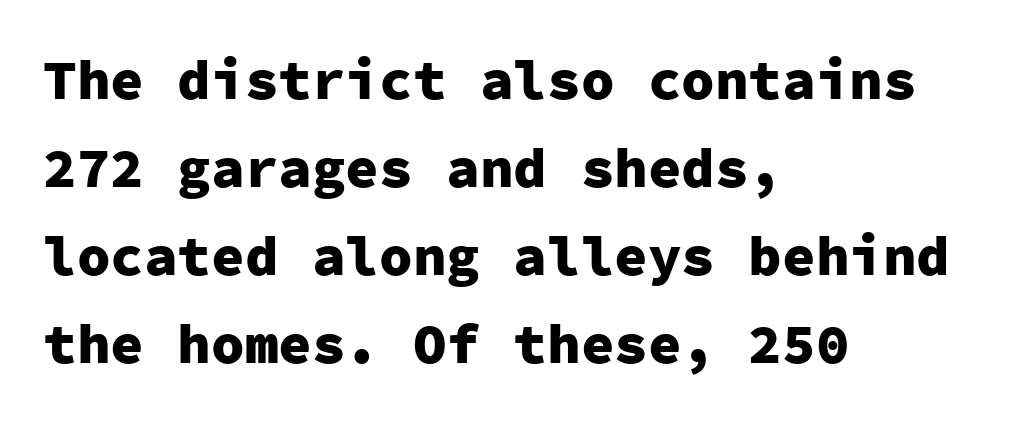
{"serif": "no", "italic": "no", "bold": "yes", "weight": "heavy", "width": "normal", "stroke_contrast": "low", "x_height": "medium", "monospaced": "yes", "underline": "no", "align": "left", "line_spacing": "normal", "line_spacing_ratio": 1.57, "letter_spacing": "normal", "letter_spacing_em": 0.0, "glyph_px": 56}
